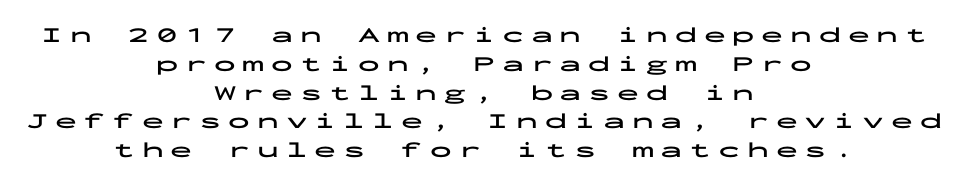
Q: Is the text bold? A: Yes.
Q: Is the text italic (slanted)? A: No, it is upright.
Q: Is the text underlined? A: No.
Q: How is the paragraph aligned? A: Centered.
Q: Is the spacing between letters normal or unusually wide? A: Unusually wide.
Q: Is the spacing between lines tight, normal or loose? A: Normal.
